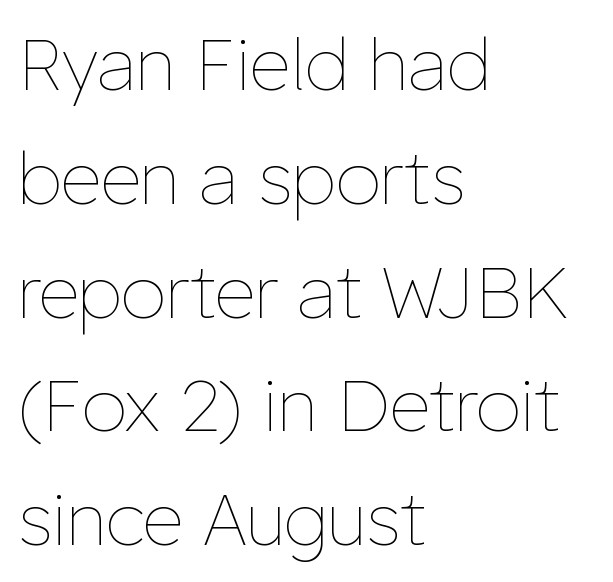
{"italic": "no", "bold": "no", "weight": "thin", "width": "normal", "stroke_contrast": "low", "x_height": "medium", "monospaced": "no", "underline": "no", "align": "left", "line_spacing": "normal", "line_spacing_ratio": 1.58, "letter_spacing": "normal", "letter_spacing_em": 0.0, "glyph_px": 72}
